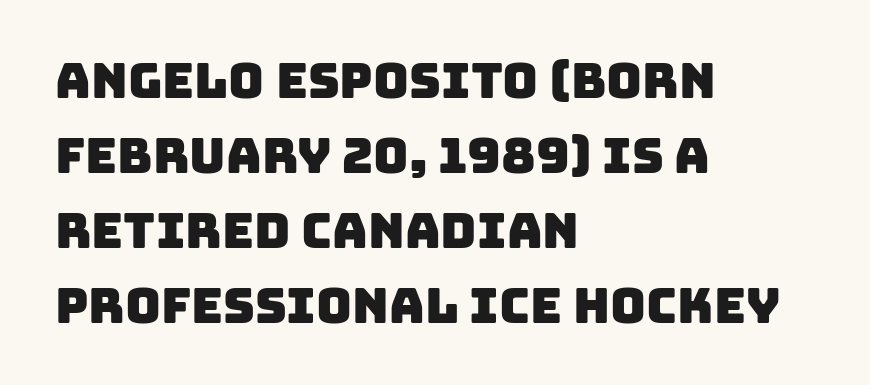
The image shows 49 px sans-serif type; set left-aligned, normal line spacing (1.53x), normal letter spacing, not underlined; low stroke contrast and a large x-height.
